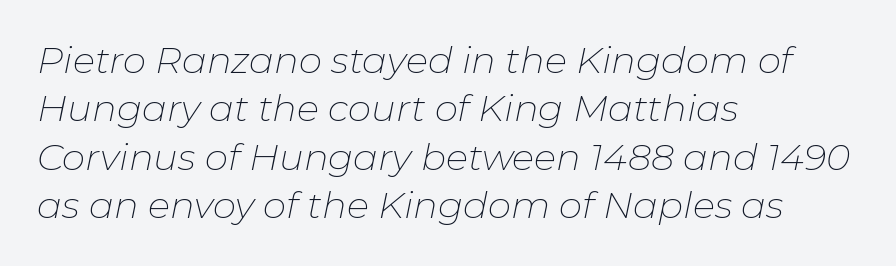
Baseline-to-baseline distance is the conventional proportion of letter height. Varying glyph widths throughout — classic text-font behaviour. Letters rest on an invisible, unmarked baseline. You can tell it's italic because the verticals aren't actually vertical. Visually the block forms a straight wall on the left and a jagged coastline on the right. The tracking reads as untouched default to a designer's eye.
